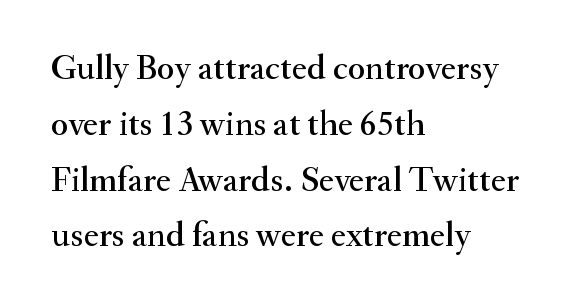
The image shows 36 px serif type, upright; set left-aligned, normal line spacing (1.55x), normal letter spacing, not underlined; medium stroke contrast and a small x-height.
